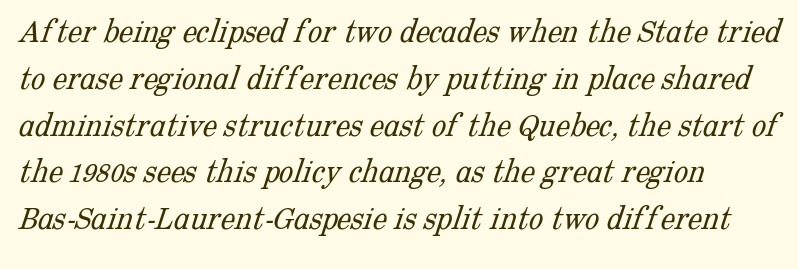
Q: Is the text bold? A: No.
Q: Is the typeface a serif or a sans-serif typeface? A: Serif.
Q: Is the text underlined? A: No.
Q: How is the paragraph aligned? A: Left-aligned.
Q: Is the spacing between letters normal or unusually wide? A: Normal.
Q: Is the spacing between lines tight, normal or loose? A: Normal.
Q: Width (condensed, normal, or wide)? A: Normal.
Q: Stroke contrast? A: Low.
Q: x-height? A: Medium.
Q: Monospaced? A: No.
